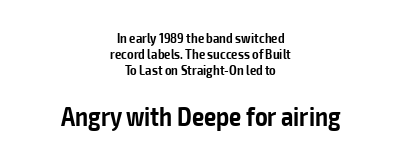
{"italic": "no", "bold": "semi", "underline": "no", "align": "center", "line_spacing_ratio": 1.16, "letter_spacing": "normal", "letter_spacing_em": 0.0, "larger_block": "second", "size_ratio": 1.93, "glyph_px": 27}
